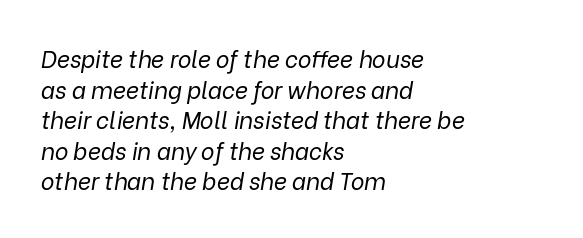
The image shows 23 px text type, italic (leaning right); set left-aligned, normal line spacing (1.33x), normal letter spacing, not underlined.
